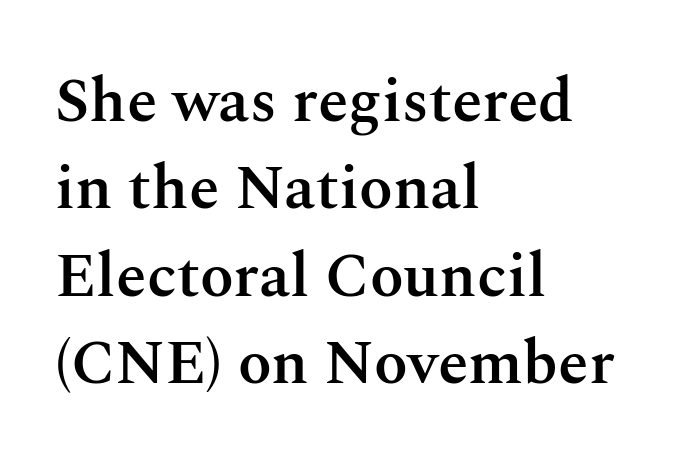
Q: Is the text bold? A: Semi-bold.
Q: Is the text italic (slanted)? A: No, it is upright.
Q: Is the typeface a serif or a sans-serif typeface? A: Serif.
Q: Is the text underlined? A: No.
Q: How is the paragraph aligned? A: Left-aligned.
Q: Is the spacing between letters normal or unusually wide? A: Normal.
Q: Is the spacing between lines tight, normal or loose? A: Normal.
Q: Width (condensed, normal, or wide)? A: Normal.
Q: Stroke contrast? A: Medium.
Q: x-height? A: Medium.
Q: Monospaced? A: No.
